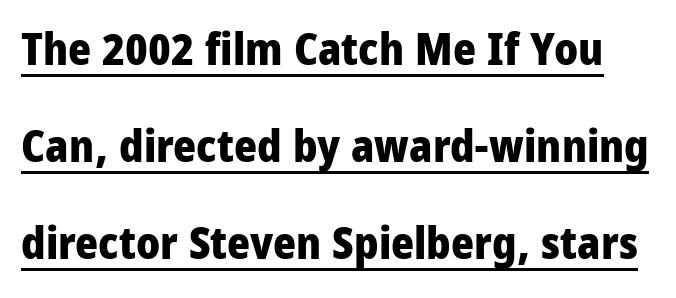
Loosely led — the rows are spread out. What decoration does the sample have? An underline. Here the designer chose a conventional face with non-uniform glyph widths. Strong, thick strokes mark this as bold type. The type sits square on the baseline with zero lean. You can tell from the bare stems that sans-serif type was used.
